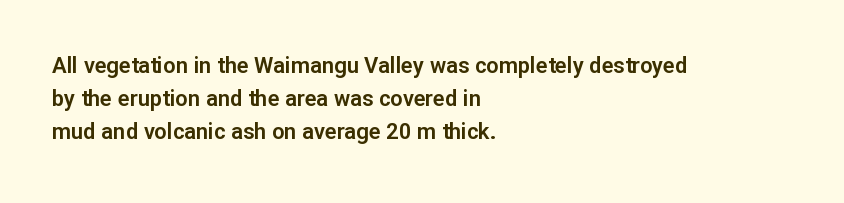
{"italic": "no", "underline": "no", "align": "left", "line_spacing": "normal", "line_spacing_ratio": 1.51, "letter_spacing": "normal", "letter_spacing_em": 0.0, "glyph_px": 22}
